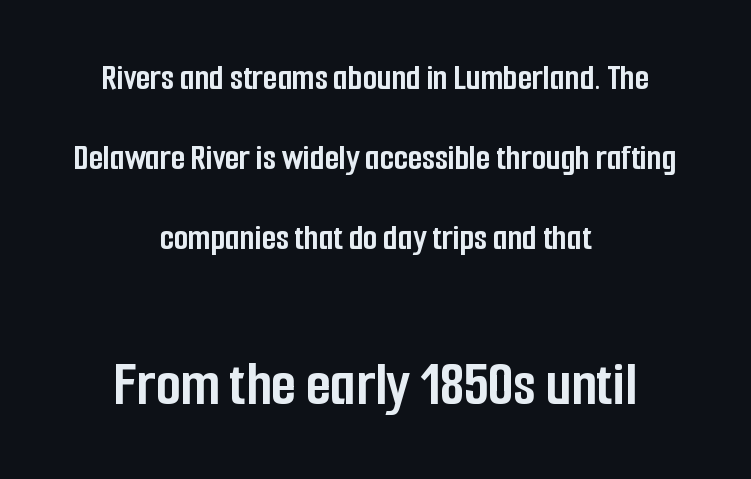
Q: Is the text bold? A: Yes.
Q: Is the text italic (slanted)? A: No, it is upright.
Q: Is the typeface a serif or a sans-serif typeface? A: Sans-serif.
Q: Is the text underlined? A: No.
Q: How is the paragraph aligned? A: Centered.
Q: Is the spacing between letters normal or unusually wide? A: Normal.
Q: Is the spacing between lines tight, normal or loose? A: Loose.
Q: Which block of text is set in a larger size, the first (top) or the second (bottom)? A: The second (bottom) one.
Q: Width (condensed, normal, or wide)? A: Condensed.
Q: Stroke contrast? A: Low.
Q: x-height? A: Medium.
Q: Monospaced? A: No.
